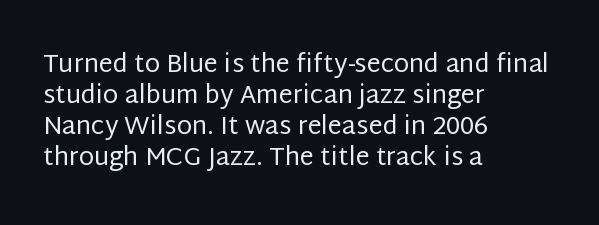
The image shows 25 px text type, upright; set left-aligned, line spacing 1.24x, normal letter spacing, not underlined.
